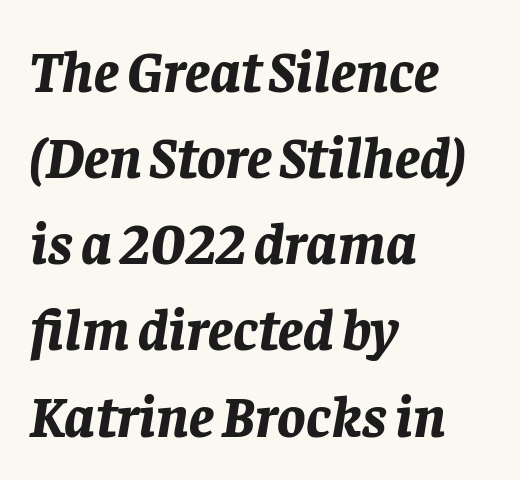
{"italic": "yes", "lean": "right", "slant_degrees": 8, "bold": "yes", "weight": "bold", "width": "normal", "stroke_contrast": "low", "x_height": "large", "monospaced": "no", "underline": "no", "align": "left", "line_spacing": "normal", "line_spacing_ratio": 1.46, "letter_spacing": "normal", "letter_spacing_em": 0.0, "glyph_px": 59}
